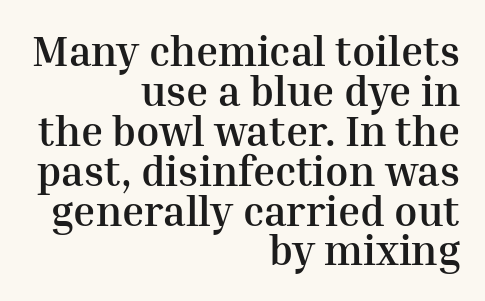
{"serif": "yes", "italic": "no", "bold": "yes", "weight": "semibold", "width": "normal", "stroke_contrast": "medium", "x_height": "medium", "monospaced": "no", "underline": "no", "align": "right", "line_spacing": "tight", "line_spacing_ratio": 0.95, "letter_spacing": "normal", "letter_spacing_em": 0.0, "glyph_px": 42}
